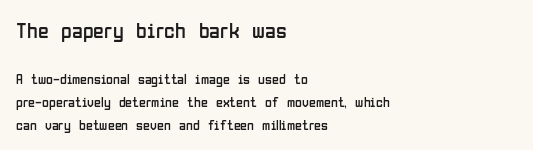
Q: Is the text bold? A: No.
Q: Is the text italic (slanted)? A: No, it is upright.
Q: Is the text underlined? A: No.
Q: How is the paragraph aligned? A: Left-aligned.
Q: Is the spacing between letters normal or unusually wide? A: Normal.
Q: Is the spacing between lines tight, normal or loose? A: Normal.
Q: Which block of text is set in a larger size, the first (top) or the second (bottom)? A: The first (top) one.
